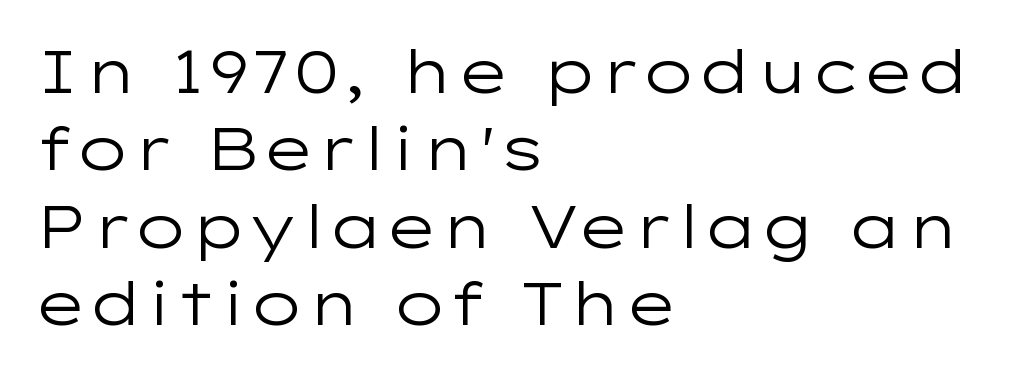
Q: Is the text bold? A: No.
Q: Is the text italic (slanted)? A: No, it is upright.
Q: Is the typeface a serif or a sans-serif typeface? A: Sans-serif.
Q: Is the text underlined? A: No.
Q: How is the paragraph aligned? A: Left-aligned.
Q: Is the spacing between letters normal or unusually wide? A: Normal.
Q: Is the spacing between lines tight, normal or loose? A: Normal.
Q: Width (condensed, normal, or wide)? A: Wide.
Q: Stroke contrast? A: Low.
Q: x-height? A: Medium.
Q: Monospaced? A: No.
